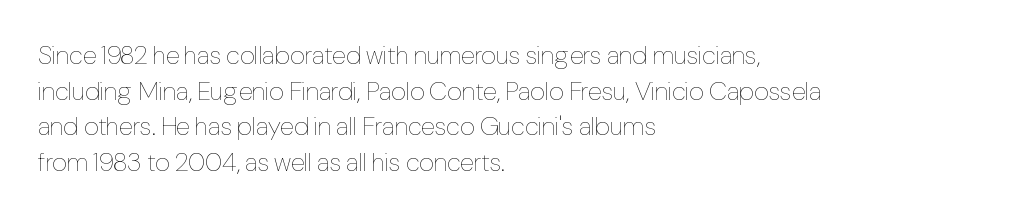
{"italic": "no", "bold": "no", "underline": "no", "align": "left", "line_spacing": "normal", "line_spacing_ratio": 1.37, "letter_spacing": "normal", "letter_spacing_em": 0.0, "glyph_px": 26}
